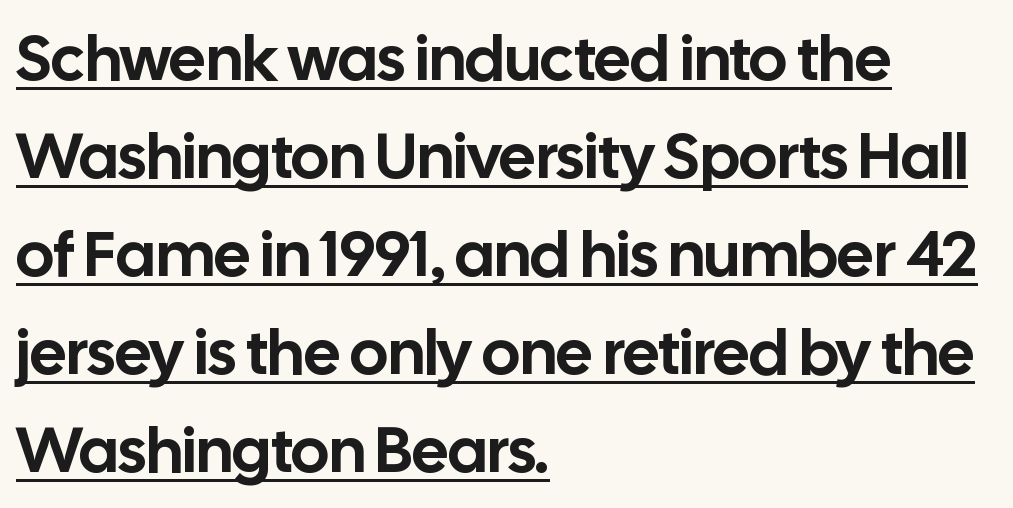
Q: Is the text italic (slanted)? A: No, it is upright.
Q: Is the typeface a serif or a sans-serif typeface? A: Sans-serif.
Q: Is the text underlined? A: Yes.
Q: How is the paragraph aligned? A: Left-aligned.
Q: Is the spacing between letters normal or unusually wide? A: Normal.
Q: Is the spacing between lines tight, normal or loose? A: Normal.
Q: Width (condensed, normal, or wide)? A: Normal.
Q: Stroke contrast? A: Low.
Q: x-height? A: Medium.
Q: Monospaced? A: No.
